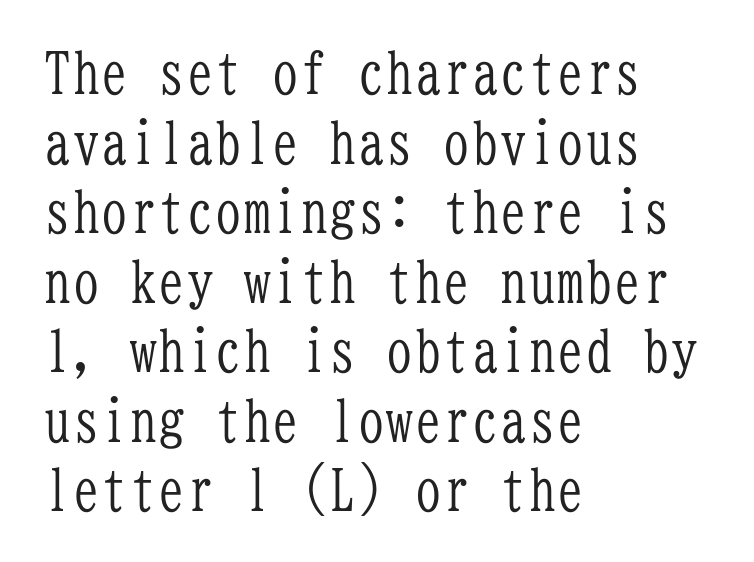
The image shows 57 px light, condensed serif type, upright, monospaced; set left-aligned, line spacing 1.22x, normal letter spacing, not underlined; low stroke contrast and a medium x-height.
